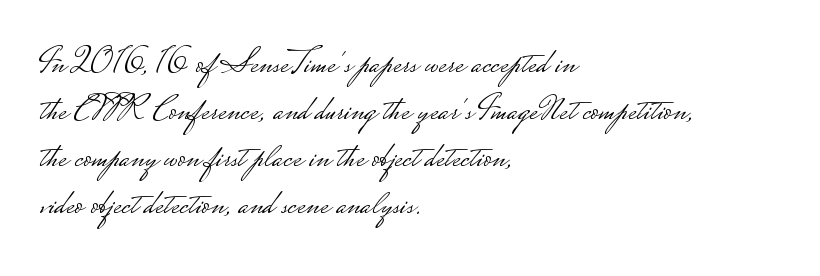
Q: Is the text bold? A: No.
Q: Is the text italic (slanted)? A: Yes.
Q: Is the typeface a serif or a sans-serif typeface? A: Sans-serif.
Q: Is the text underlined? A: No.
Q: How is the paragraph aligned? A: Left-aligned.
Q: Is the spacing between letters normal or unusually wide? A: Normal.
Q: Is the spacing between lines tight, normal or loose? A: Normal.
Q: Width (condensed, normal, or wide)? A: Wide.
Q: Stroke contrast? A: Low.
Q: Monospaced? A: No.
